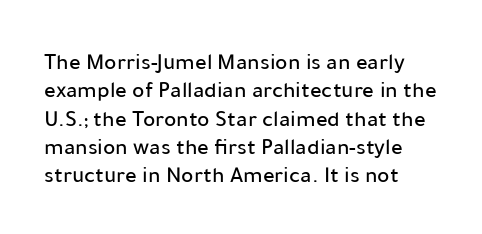
The line texture is even and compact thanks to regular tracking. Unmarked baselines from the first word to the last. Characters remain perfectly vertical along every line.
